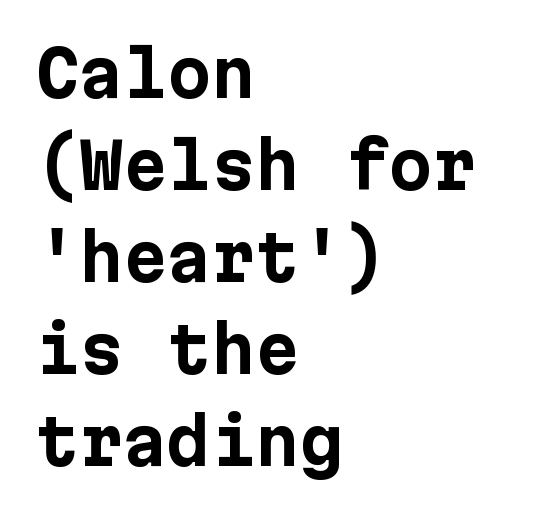
Nope, not italic — everything's standing straight. These lines stack with their left ends in a neat column. The passage shown is typeset with a sans-serif family. Horizontal bands of white between lines are of average thickness. The area under the type is left untouched. Strokes here are thick enough to call this a true bold.
